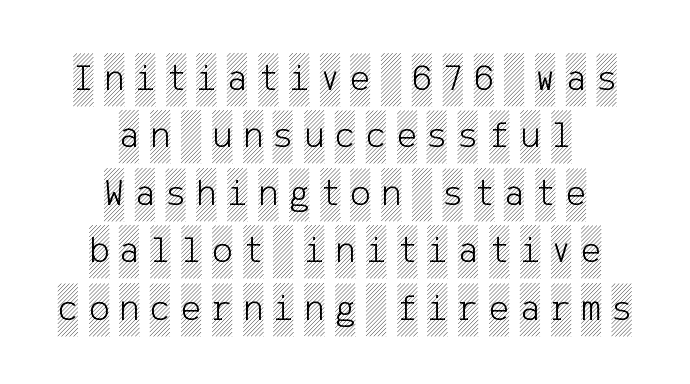
The image shows 38 px condensed type, upright; set centered, normal line spacing (1.51x), unusually wide letter spacing (+0.28 em), not underlined; a large x-height.
